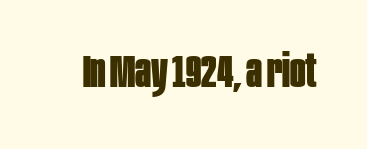
{"serif": "no", "italic": "no", "bold": "yes", "weight": "bold", "width": "condensed", "stroke_contrast": "low", "x_height": "large", "monospaced": "no", "underline": "no", "letter_spacing": "normal", "letter_spacing_em": 0.0, "glyph_px": 46}
